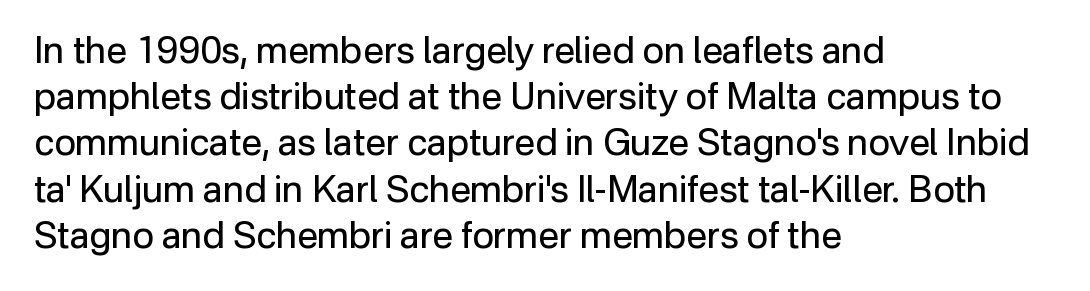
The image shows 37 px regular-weight sans-serif type, upright; set left-aligned, normal line spacing (1.25x), normal letter spacing, not underlined; low stroke contrast and a medium x-height.
